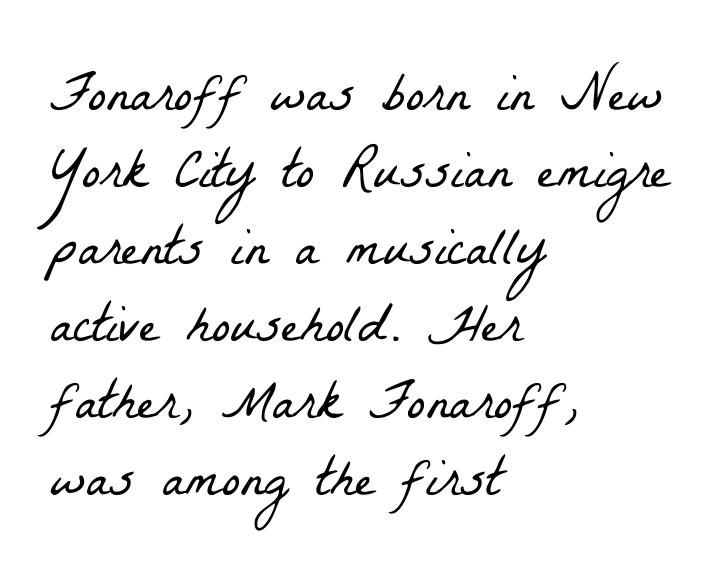
Q: Is the text bold? A: No.
Q: Is the typeface a serif or a sans-serif typeface? A: Serif.
Q: Is the text underlined? A: No.
Q: How is the paragraph aligned? A: Left-aligned.
Q: Is the spacing between letters normal or unusually wide? A: Normal.
Q: Is the spacing between lines tight, normal or loose? A: Normal.
Q: Width (condensed, normal, or wide)? A: Condensed.
Q: Stroke contrast? A: Low.
Q: x-height? A: Medium.
Q: Monospaced? A: No.
